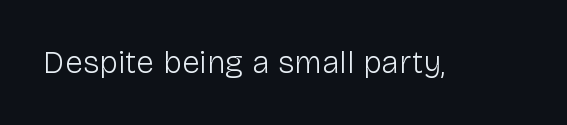
Q: Is the text bold? A: No.
Q: Is the text italic (slanted)? A: No, it is upright.
Q: Is the typeface a serif or a sans-serif typeface? A: Sans-serif.
Q: Is the text underlined? A: No.
Q: Is the spacing between letters normal or unusually wide? A: Normal.
Q: Width (condensed, normal, or wide)? A: Normal.
Q: Stroke contrast? A: Low.
Q: x-height? A: Medium.
Q: Monospaced? A: No.
